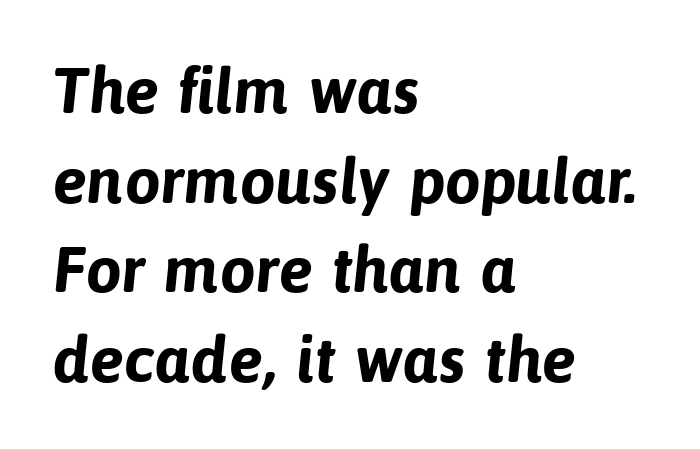
Words float on clear page, feet unadorned. The line-height multiplier appears to be the usual default. This is sans-serif lettering, the kind often seen on screens and signage. The rendering uses natural spacing where letterforms have individual widths. I'd describe the lettering as bold — thick and assertive. Students, note that the glyphs here touch the page at normal intervals.
